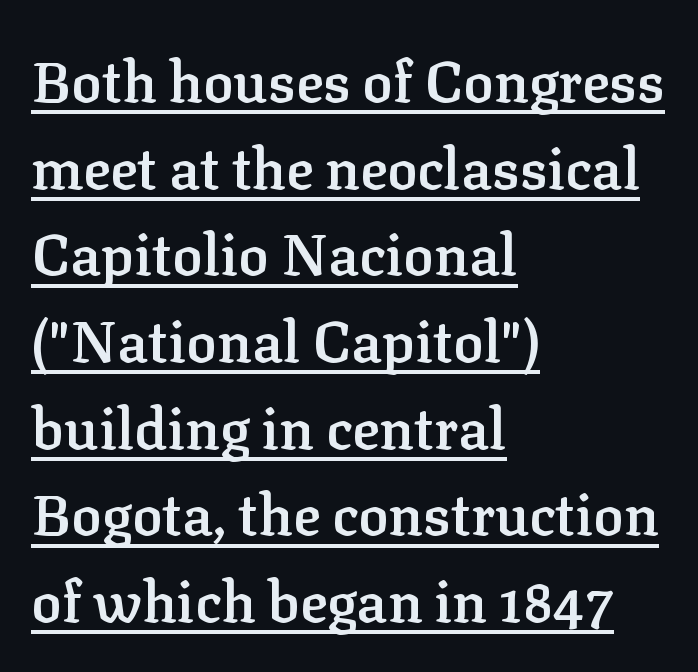
{"serif": "yes", "italic": "no", "bold": "semi", "weight": "semibold", "width": "normal", "stroke_contrast": "low", "x_height": "medium", "monospaced": "no", "underline": "yes", "align": "left", "line_spacing": "normal", "line_spacing_ratio": 1.52, "letter_spacing": "normal", "letter_spacing_em": 0.0, "glyph_px": 57}
